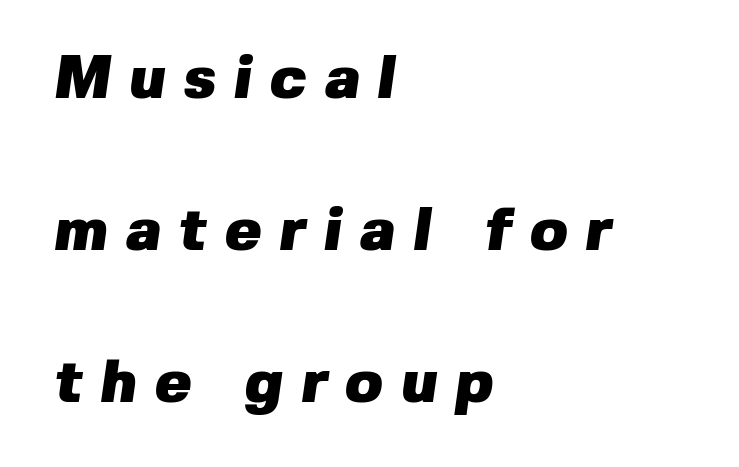
Q: Is the text bold? A: Yes.
Q: Is the typeface a serif or a sans-serif typeface? A: Sans-serif.
Q: Is the text underlined? A: No.
Q: How is the paragraph aligned? A: Left-aligned.
Q: Is the spacing between letters normal or unusually wide? A: Unusually wide.
Q: Is the spacing between lines tight, normal or loose? A: Loose.
Q: Width (condensed, normal, or wide)? A: Normal.
Q: Stroke contrast? A: Low.
Q: x-height? A: Medium.
Q: Monospaced? A: No.
